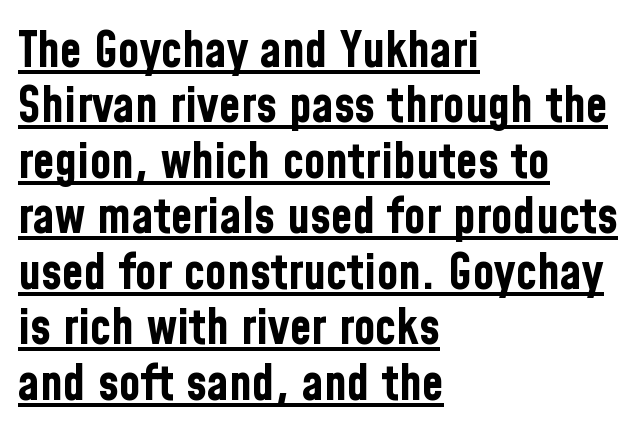
Q: Is the text bold? A: Yes.
Q: Is the text italic (slanted)? A: No, it is upright.
Q: Is the typeface a serif or a sans-serif typeface? A: Sans-serif.
Q: Is the text underlined? A: Yes.
Q: How is the paragraph aligned? A: Left-aligned.
Q: Is the spacing between letters normal or unusually wide? A: Normal.
Q: Is the spacing between lines tight, normal or loose? A: Tight.
Q: Width (condensed, normal, or wide)? A: Condensed.
Q: Stroke contrast? A: Low.
Q: x-height? A: Medium.
Q: Monospaced? A: No.
